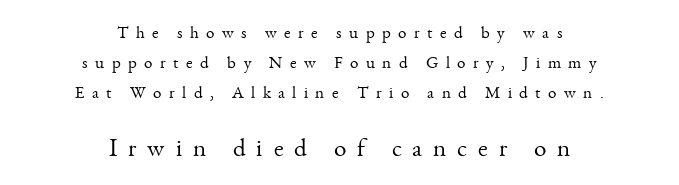
The image shows 25 px text type, upright; set centered, line spacing 1.77x, unusually wide letter spacing (+0.44 em), not underlined; the second (bottom) block is 1.47x larger.
